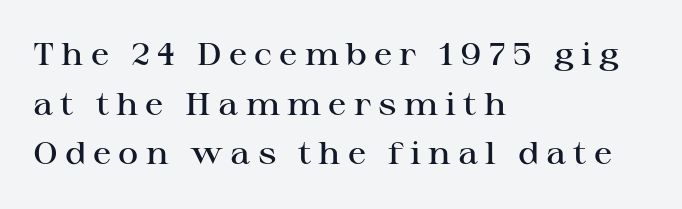
Check where the strokes stop: tiny serifs finish them off. Students, this is semibold: more ink than regular, less than bold. The type sits square on the baseline with zero lean. All the whitespace from short lines collects on the right.
